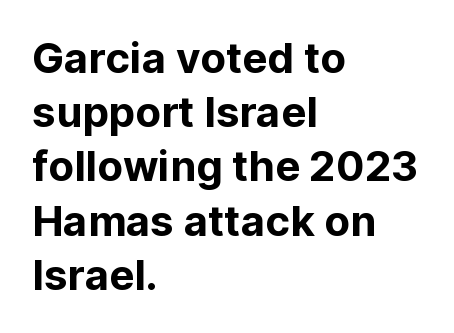
Q: Is the text italic (slanted)? A: No, it is upright.
Q: Is the typeface a serif or a sans-serif typeface? A: Sans-serif.
Q: Is the text underlined? A: No.
Q: How is the paragraph aligned? A: Left-aligned.
Q: Is the spacing between letters normal or unusually wide? A: Normal.
Q: Is the spacing between lines tight, normal or loose? A: Normal.
Q: Width (condensed, normal, or wide)? A: Normal.
Q: Stroke contrast? A: Low.
Q: x-height? A: Medium.
Q: Monospaced? A: No.
